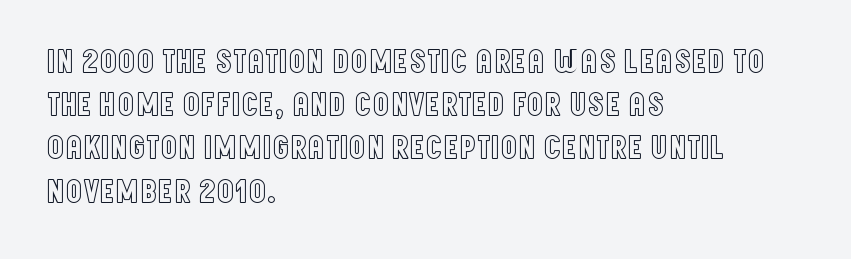
This sample uses an upright cut, with every glyph sitting square on the baseline. Standard letterfit; no display-style spreading of the glyphs. Spacing verdict: proportional, widths tailored to each character. These lines sit exactly where default settings would place them. Any mark beneath the type? The region is blank. Left-aligned paragraph, ragged on the right.
